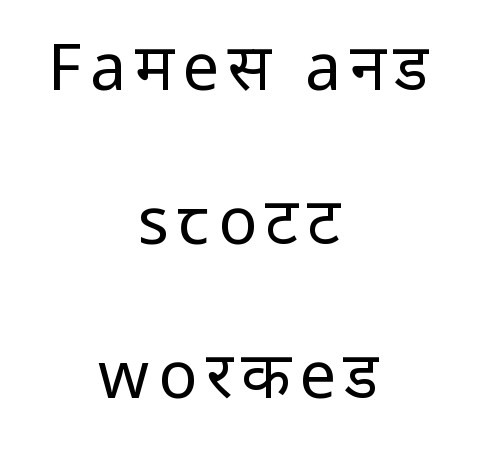
Short and long lines alike share a common midpoint. The rendering uses a large line-height, opening up the rows. Unmarked baselines from the first word to the last. The strokes carry an ordinary text weight at most. The passage shown is typed in a proportional face where columns would drift. Does the type have serifs? No, each stem ends abruptly.
